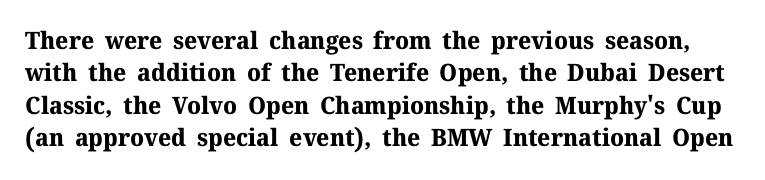
Q: Is the text bold? A: Yes.
Q: Is the text italic (slanted)? A: No, it is upright.
Q: Is the text underlined? A: No.
Q: Is the spacing between letters normal or unusually wide? A: Normal.
Q: Is the spacing between lines tight, normal or loose? A: Normal.
